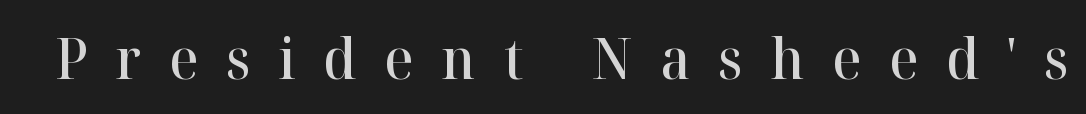
{"serif": "yes", "italic": "no", "bold": "semi", "weight": "semibold", "width": "normal", "stroke_contrast": "high", "x_height": "medium", "monospaced": "no", "underline": "no", "letter_spacing": "wide", "letter_spacing_em": 0.49, "glyph_px": 57}
